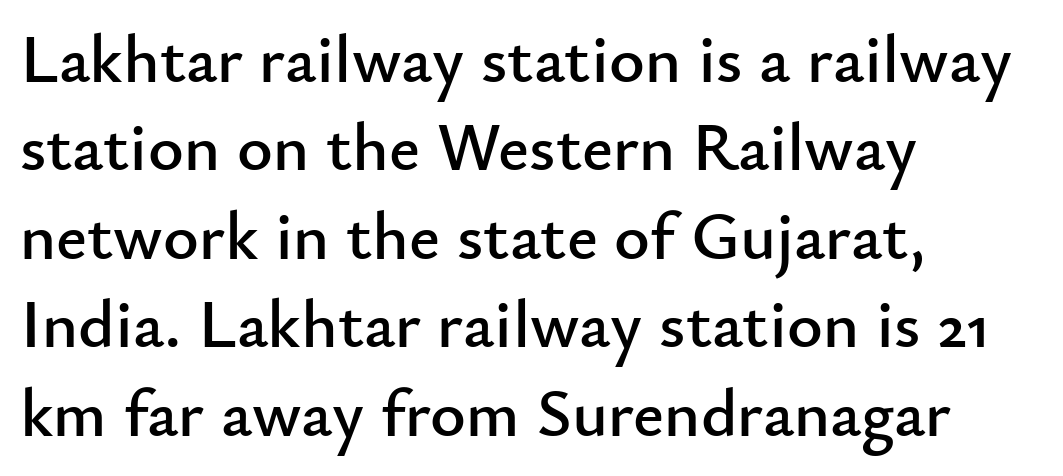
Looks like regular typesetting: each glyph gets only the width it needs. Reading down the block, your eye returns to a fixed left position each line. Do the letters lean? They stand straight. This sample uses plain, unmodified letter spacing. No word sits above an underline.
